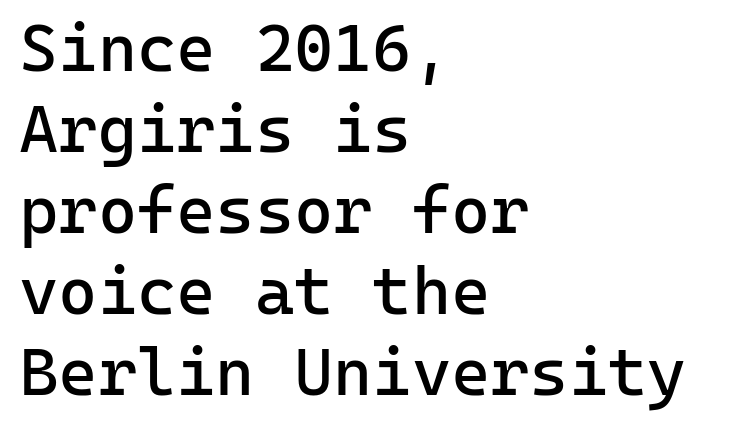
The paragraph has a hard left edge and a soft right edge. Counters stay open thanks to moderate or lighter strokes. The lettering stays uniformly vertical, giving the passage a roman look. Grotesque or geometric, the face here clearly has no serifs.
